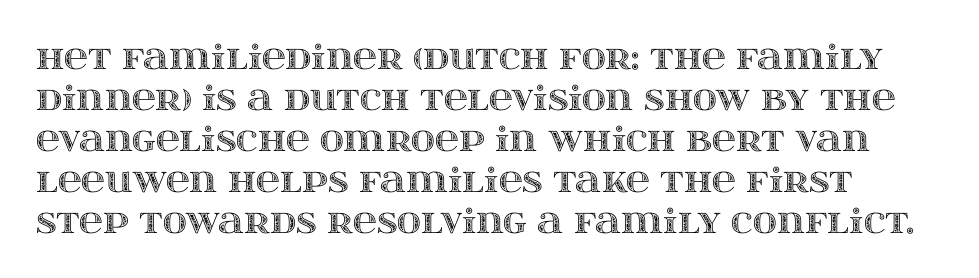
{"italic": "no", "width": "wide", "x_height": "large", "monospaced": "no", "underline": "no", "line_spacing_ratio": 1.24, "letter_spacing": "normal", "letter_spacing_em": 0.0, "glyph_px": 33}
